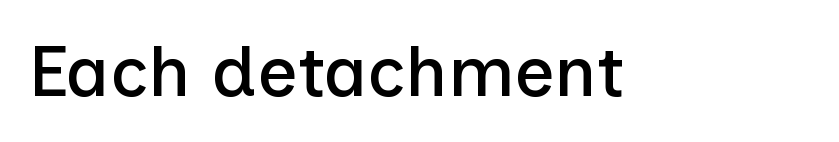
Q: Is the text italic (slanted)? A: No, it is upright.
Q: Is the typeface a serif or a sans-serif typeface? A: Sans-serif.
Q: Is the text underlined? A: No.
Q: Is the spacing between letters normal or unusually wide? A: Normal.
Q: Width (condensed, normal, or wide)? A: Normal.
Q: Stroke contrast? A: Low.
Q: x-height? A: Medium.
Q: Monospaced? A: No.
